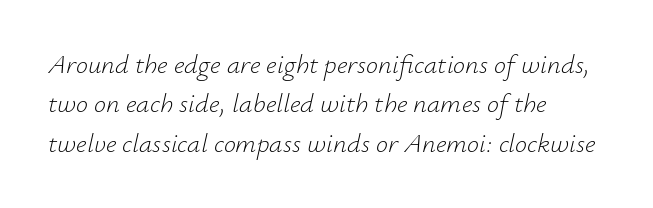
Just letters on the line, the space beneath them empty. The letterforms sit shoulder to shoulder at normal distance. The strokes are not fattened; the text isn't bold. Which margin do the lines hug? The left one — the right edge is uneven. The specimen reads as italic at a glance.
